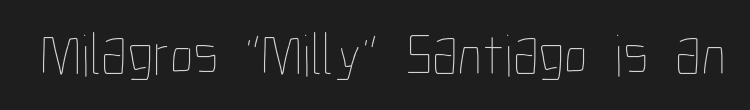
The image shows 60 px thin, condensed type, upright; set normal letter spacing, not underlined; low stroke contrast and a medium x-height.
